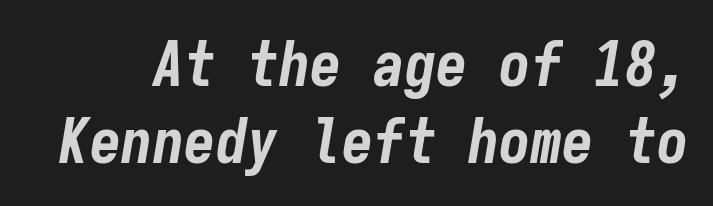
{"italic": "yes", "lean": "right", "slant_degrees": 9, "bold": "yes", "weight": "bold", "width": "condensed", "stroke_contrast": "low", "x_height": "medium", "monospaced": "yes", "underline": "no", "line_spacing_ratio": 1.22, "letter_spacing": "normal", "letter_spacing_em": 0.0, "glyph_px": 63}
